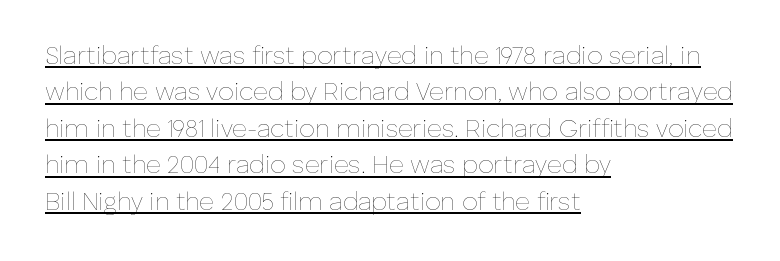
On a weight scale, this lands at 450 or below. A roman cut, with each character standing at attention. Notice how the passage keeps a crisp vertical edge on the left only. Nothing unusual about the tracking: characters are spaced as the font intends. A rule runs beneath these lines of type. Vertical spacing — default.
